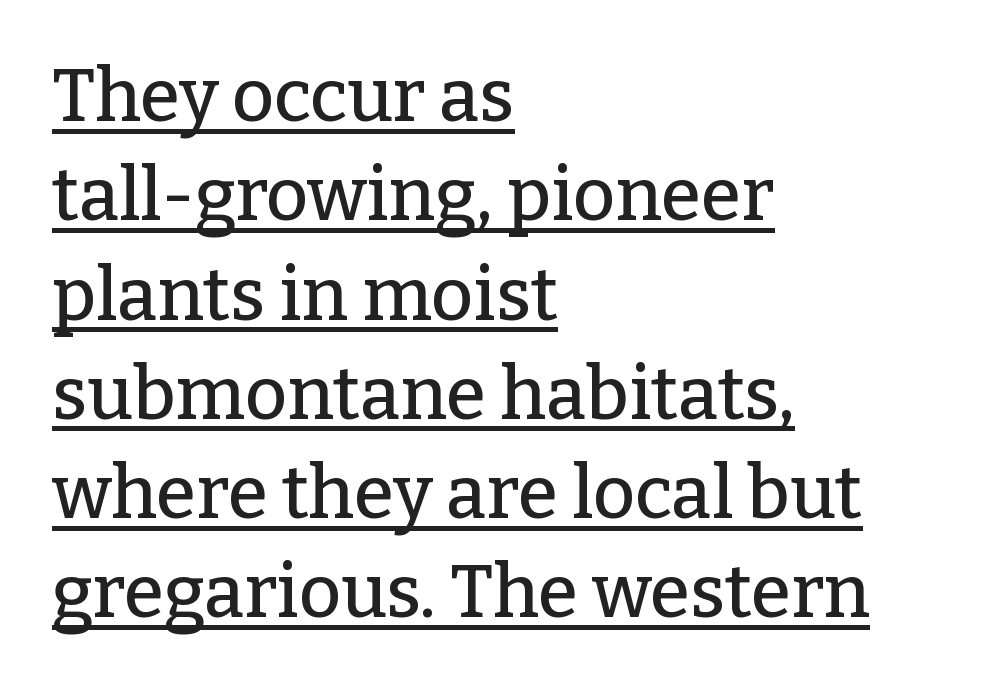
Q: Is the text italic (slanted)? A: No, it is upright.
Q: Is the typeface a serif or a sans-serif typeface? A: Serif.
Q: Is the text underlined? A: Yes.
Q: How is the paragraph aligned? A: Left-aligned.
Q: Is the spacing between letters normal or unusually wide? A: Normal.
Q: Is the spacing between lines tight, normal or loose? A: Normal.
Q: Width (condensed, normal, or wide)? A: Normal.
Q: Stroke contrast? A: Low.
Q: x-height? A: Medium.
Q: Monospaced? A: No.
